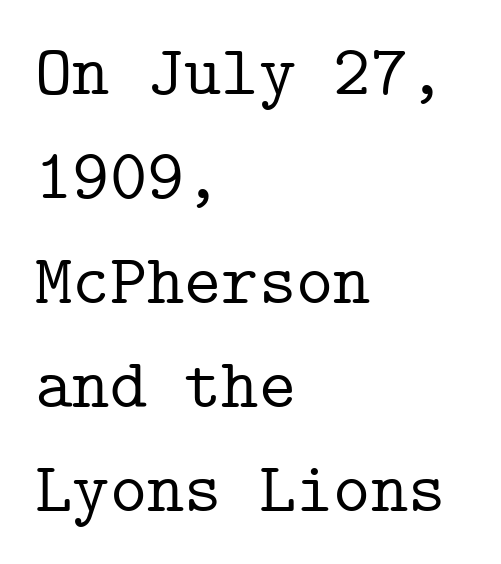
{"serif": "yes", "italic": "no", "width": "normal", "stroke_contrast": "low", "x_height": "medium", "monospaced": "yes", "underline": "no", "align": "left", "line_spacing": "normal", "line_spacing_ratio": 1.47, "letter_spacing": "normal", "letter_spacing_em": 0.0, "glyph_px": 71}
